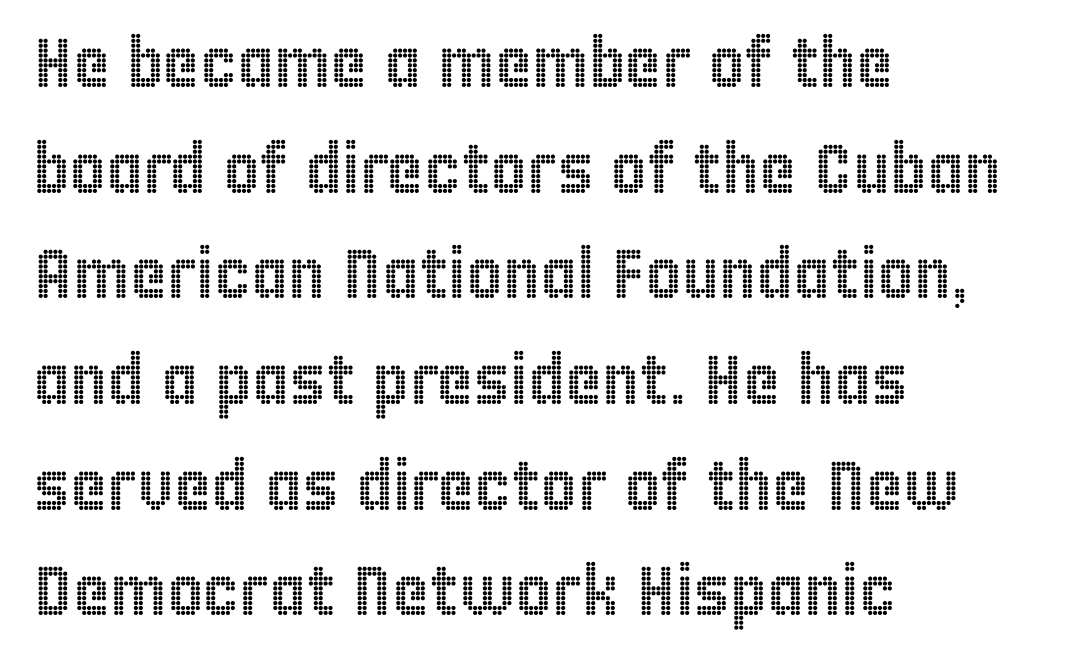
Italic: no, the glyphs are upright roman. Beneath every word, the page is bare. Is this a fixed-width face? No — the glyphs have proportional, varying widths. Honestly, the row spacing looks completely unremarkable. Tracking here is standard; glyphs follow each other at the usual distance.
